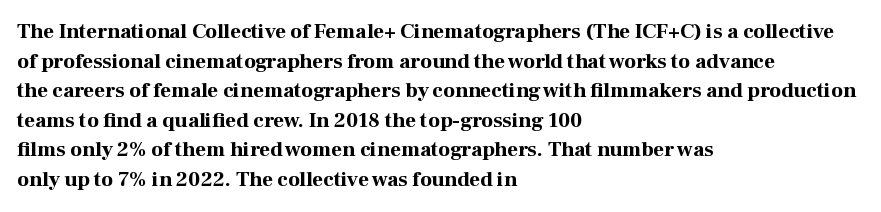
The vertical gap from one line to the next is medium. Beneath every word, the page is bare. Nothing unusual about the tracking: characters are spaced as the font intends. Its strokes are broad and dark, the hallmark of bold type. This sample uses an upright cut, with every glyph sitting square on the baseline. If you drew a ruler down the left edge, every line would touch it.
